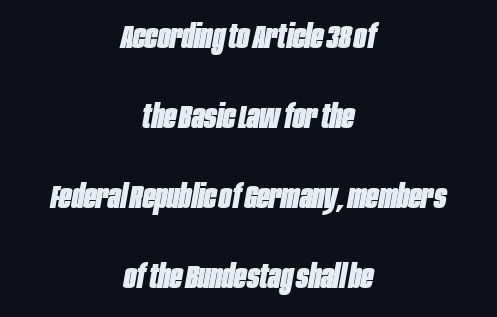
The image shows 33 px heavy, condensed type, italic (leaning right); set centered, loose line spacing (2.42x), normal letter spacing, not underlined; low stroke contrast and a large x-height.
